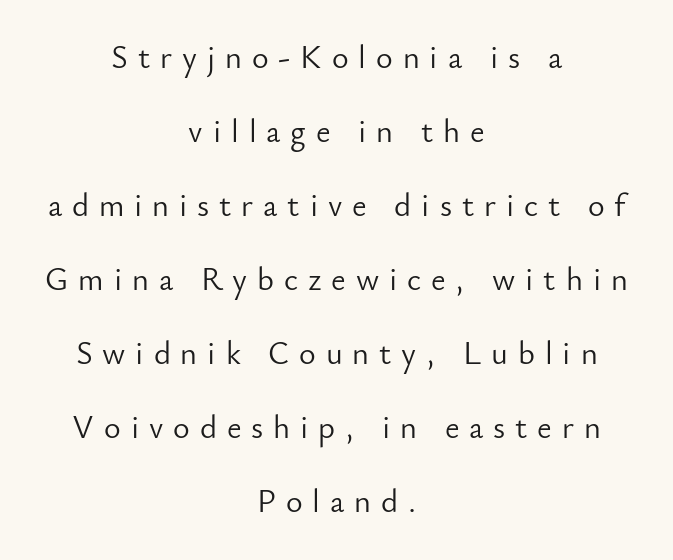
Is there much room between lines? Yes — plenty of vertical air separates them. Horizontal alignment here is central, giving a formal, balanced look. The font's upright variant was chosen for this text. Here the designer chose a conventional face with non-uniform glyph widths. The area under the type is left untouched.
